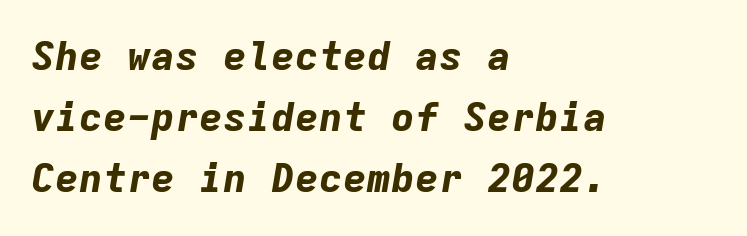
The image shows 40 px bold type, italic (leaning right), monospaced; set left-aligned, normal line spacing (1.53x), normal letter spacing, not underlined; low stroke contrast and a medium x-height.
